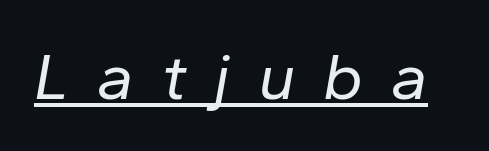
Q: Is the text bold? A: No.
Q: Is the text italic (slanted)? A: Yes, it leans right by about 10 degrees.
Q: Is the text underlined? A: Yes.
Q: Is the spacing between letters normal or unusually wide? A: Unusually wide.
Q: Width (condensed, normal, or wide)? A: Normal.
Q: Stroke contrast? A: Low.
Q: x-height? A: Medium.
Q: Monospaced? A: No.
